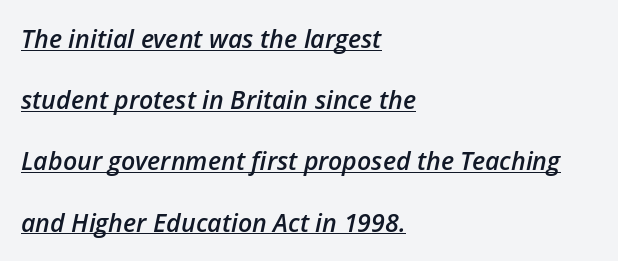
Firm but not heavy-handed strokes: this text is semibold. The lettering is marked with a stroke running underneath it. Leading: increased. Observe the lean: these are italic letterforms. The gaps between neighbouring characters are ordinary and unremarkable. Which margin do the lines hug? The left one — the right edge is uneven.
